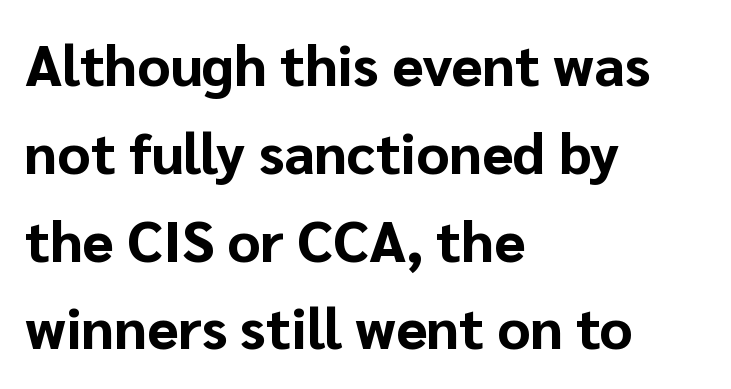
Q: Is the text bold? A: Yes.
Q: Is the text italic (slanted)? A: No, it is upright.
Q: Is the typeface a serif or a sans-serif typeface? A: Sans-serif.
Q: Is the text underlined? A: No.
Q: How is the paragraph aligned? A: Left-aligned.
Q: Is the spacing between letters normal or unusually wide? A: Normal.
Q: Is the spacing between lines tight, normal or loose? A: Normal.
Q: Width (condensed, normal, or wide)? A: Normal.
Q: Stroke contrast? A: Low.
Q: x-height? A: Medium.
Q: Monospaced? A: No.
